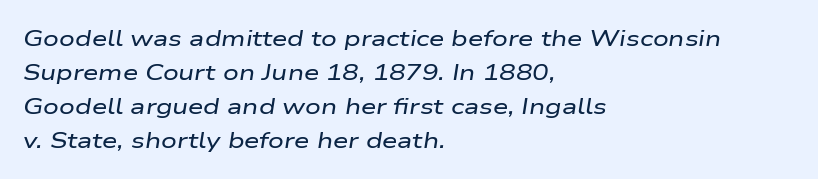
Q: Is the text italic (slanted)? A: Yes, it leans right by about 9 degrees.
Q: Is the text underlined? A: No.
Q: How is the paragraph aligned? A: Left-aligned.
Q: Is the spacing between letters normal or unusually wide? A: Normal.
Q: Is the spacing between lines tight, normal or loose? A: Normal.
